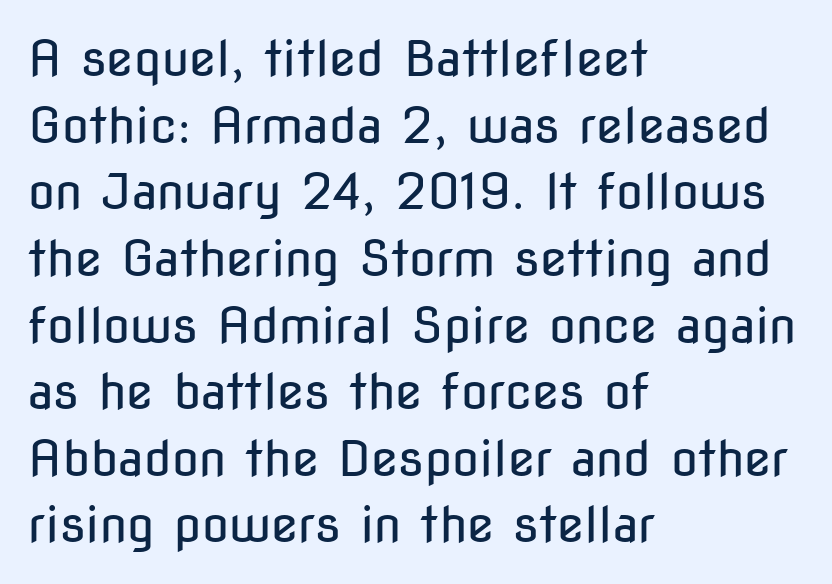
{"serif": "no", "italic": "no", "bold": "no", "weight": "regular", "width": "condensed", "stroke_contrast": "low", "x_height": "medium", "monospaced": "no", "underline": "no", "align": "left", "line_spacing": "normal", "line_spacing_ratio": 1.36, "letter_spacing": "normal", "letter_spacing_em": 0.0, "glyph_px": 49}
